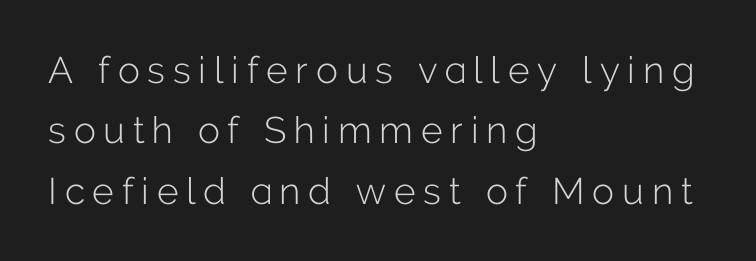
The image shows 37 px light sans-serif type, upright; set left-aligned, normal line spacing (1.63x), unusually wide letter spacing (+0.21 em), not underlined; low stroke contrast and a medium x-height.
